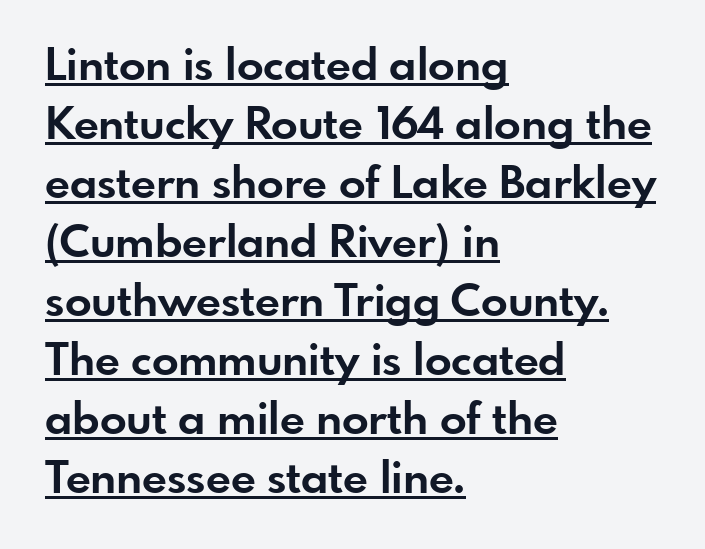
The image shows 44 px bold sans-serif type, upright; set left-aligned, normal line spacing (1.34x), normal letter spacing, underlined; low stroke contrast and a small x-height.
